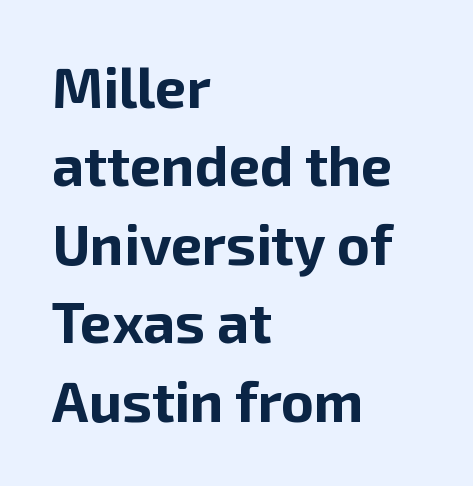
{"serif": "no", "italic": "no", "bold": "yes", "weight": "bold", "width": "normal", "stroke_contrast": "low", "x_height": "medium", "monospaced": "no", "underline": "no", "align": "left", "line_spacing": "normal", "line_spacing_ratio": 1.4, "letter_spacing": "normal", "letter_spacing_em": 0.0, "glyph_px": 56}
